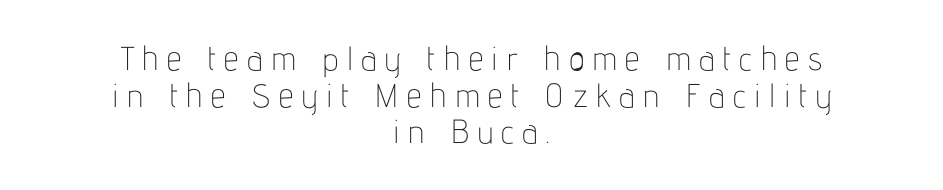
Q: Is the text bold? A: No.
Q: Is the text italic (slanted)? A: No, it is upright.
Q: Is the typeface a serif or a sans-serif typeface? A: Sans-serif.
Q: Is the text underlined? A: No.
Q: How is the paragraph aligned? A: Centered.
Q: Is the spacing between letters normal or unusually wide? A: Unusually wide.
Q: Is the spacing between lines tight, normal or loose? A: Tight.
Q: Width (condensed, normal, or wide)? A: Condensed.
Q: Stroke contrast? A: Low.
Q: x-height? A: Medium.
Q: Monospaced? A: No.
